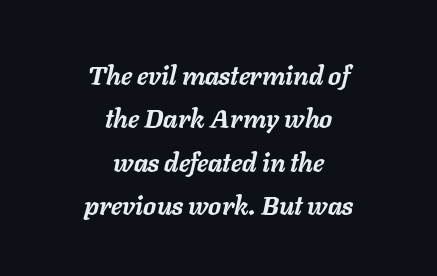
Visually the block forms a symmetrical silhouette, jagged on both flanks. You could call the tracking neutral — neither tight nor loose. Does the leading feel generous? No, just average. The specimen reads as italic at a glance. The letters are bold, with thick, heavy strokes. Decoration check: the copy has no underline.
